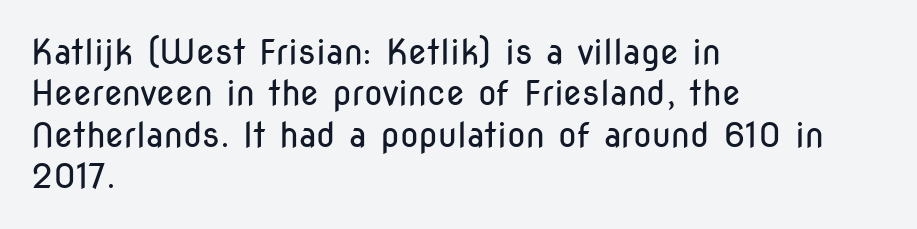
Q: Is the text bold? A: No.
Q: Is the text italic (slanted)? A: No, it is upright.
Q: Is the typeface a serif or a sans-serif typeface? A: Sans-serif.
Q: Is the text underlined? A: No.
Q: How is the paragraph aligned? A: Left-aligned.
Q: Is the spacing between letters normal or unusually wide? A: Normal.
Q: Width (condensed, normal, or wide)? A: Condensed.
Q: Stroke contrast? A: Low.
Q: x-height? A: Medium.
Q: Monospaced? A: No.
